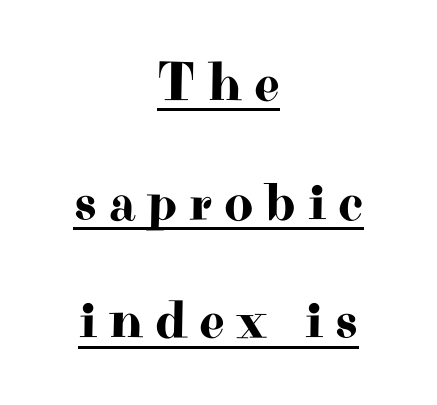
Q: Is the text italic (slanted)? A: No, it is upright.
Q: Is the typeface a serif or a sans-serif typeface? A: Serif.
Q: Is the text underlined? A: Yes.
Q: How is the paragraph aligned? A: Centered.
Q: Is the spacing between letters normal or unusually wide? A: Unusually wide.
Q: Is the spacing between lines tight, normal or loose? A: Loose.
Q: Width (condensed, normal, or wide)? A: Wide.
Q: Stroke contrast? A: High.
Q: x-height? A: Small.
Q: Monospaced? A: No.
